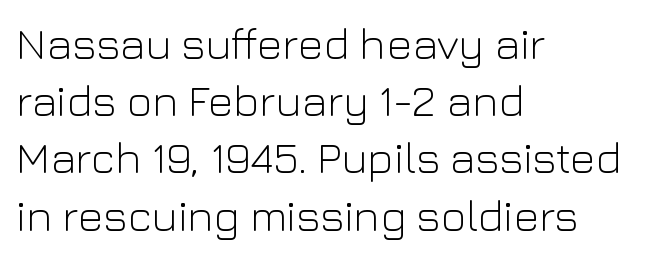
Heaviness? Minimal to ordinary, like unemphasized prose. The letters stand upright; this is a roman face. Line spacing here is normal. There is no visible air inserted between adjacent glyphs. Visually the block forms a straight wall on the left and a jagged coastline on the right. Varying glyph widths throughout — classic text-font behaviour.
